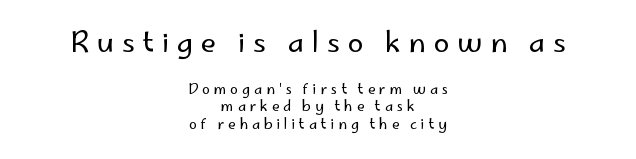
{"serif": "no", "italic": "no", "bold": "no", "weight": "regular", "width": "normal", "stroke_contrast": "low", "x_height": "small", "monospaced": "no", "underline": "no", "align": "center", "line_spacing_ratio": 1.24, "letter_spacing": "wide", "letter_spacing_em": 0.28, "larger_block": "first", "size_ratio": 2.0, "glyph_px": 28}
